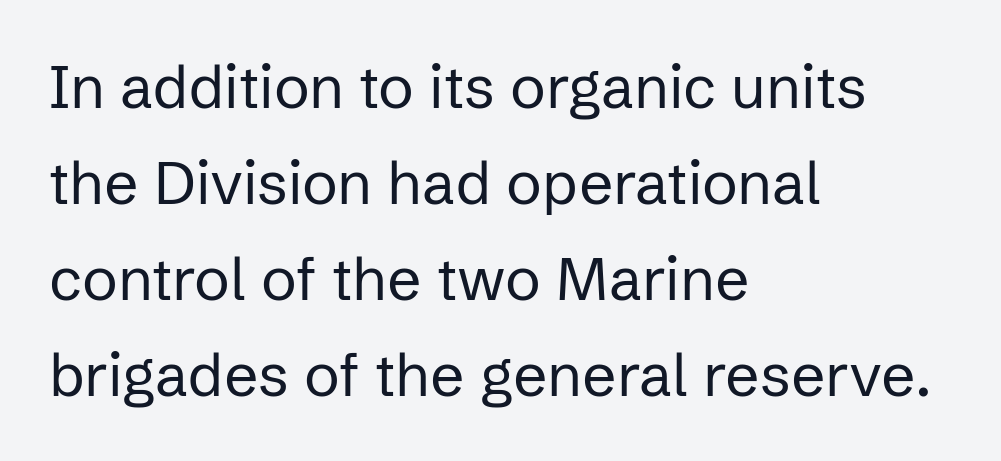
Q: Is the text bold? A: No.
Q: Is the text italic (slanted)? A: No, it is upright.
Q: Is the typeface a serif or a sans-serif typeface? A: Sans-serif.
Q: Is the text underlined? A: No.
Q: How is the paragraph aligned? A: Left-aligned.
Q: Is the spacing between letters normal or unusually wide? A: Normal.
Q: Is the spacing between lines tight, normal or loose? A: Normal.
Q: Width (condensed, normal, or wide)? A: Normal.
Q: Stroke contrast? A: Low.
Q: x-height? A: Medium.
Q: Monospaced? A: No.
